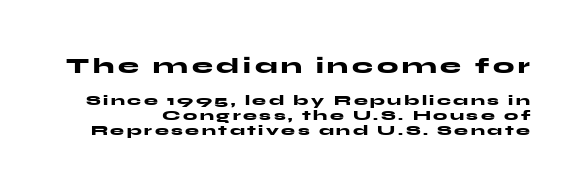
{"italic": "no", "bold": "yes", "underline": "no", "line_spacing": "tight", "line_spacing_ratio": 1.06, "larger_block": "first", "size_ratio": 1.5, "glyph_px": 21}
